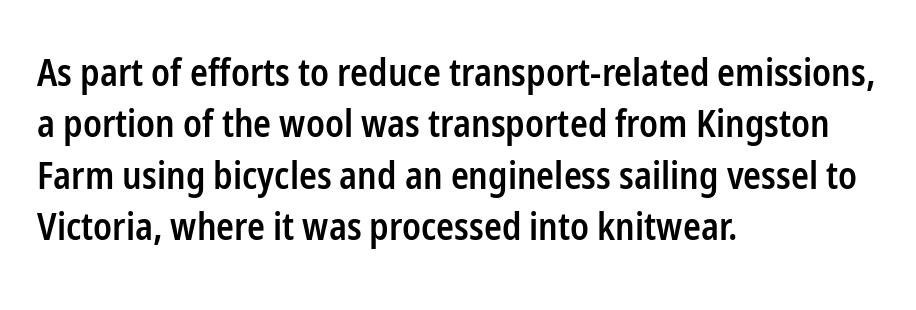
{"serif": "no", "italic": "no", "bold": "semi", "weight": "semibold", "width": "condensed", "stroke_contrast": "low", "x_height": "medium", "monospaced": "no", "underline": "no", "align": "left", "line_spacing": "normal", "line_spacing_ratio": 1.39, "letter_spacing": "normal", "letter_spacing_em": 0.0, "glyph_px": 37}
